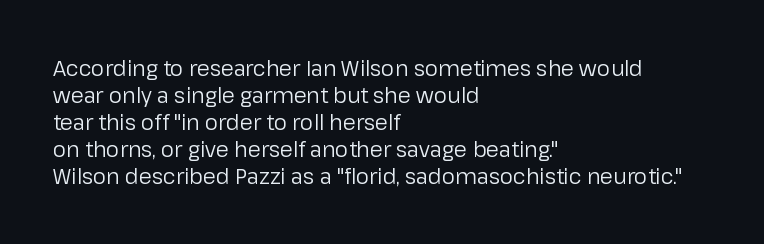
The image shows 21 px text type, upright; set left-aligned, normal line spacing (1.29x), normal letter spacing, not underlined.
